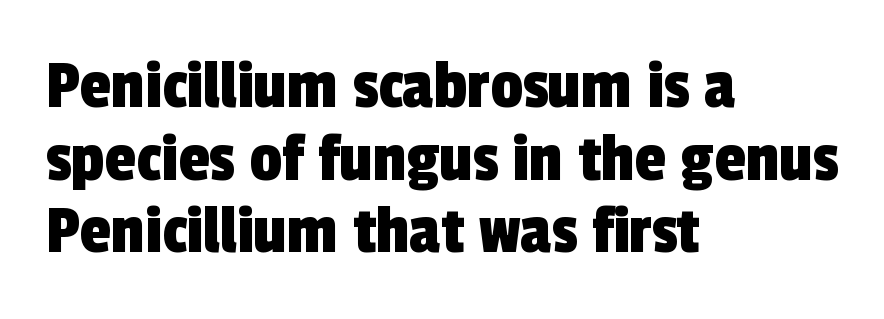
Q: Is the typeface a serif or a sans-serif typeface? A: Sans-serif.
Q: Is the text underlined? A: No.
Q: How is the paragraph aligned? A: Left-aligned.
Q: Is the spacing between letters normal or unusually wide? A: Normal.
Q: Is the spacing between lines tight, normal or loose? A: Tight.
Q: Width (condensed, normal, or wide)? A: Condensed.
Q: x-height? A: Medium.
Q: Monospaced? A: No.
